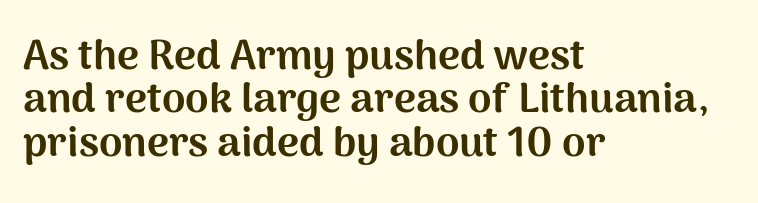
The image shows 42 px bold sans-serif type, upright; set left-aligned, tight line spacing (1.03x), normal letter spacing, not underlined; medium stroke contrast and a medium x-height.
